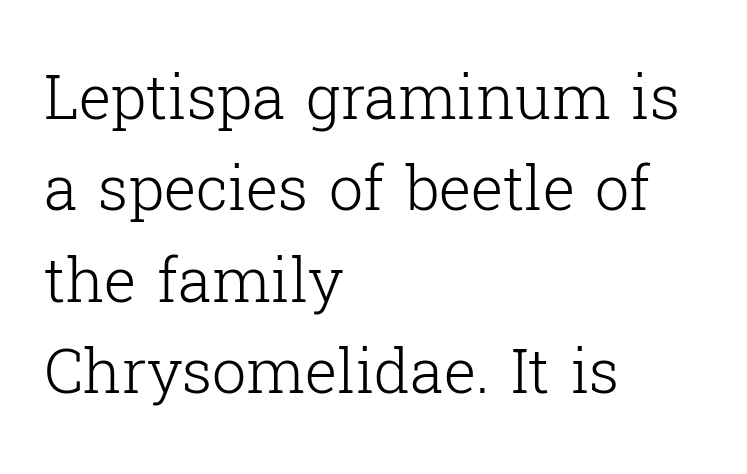
{"serif": "yes", "italic": "no", "bold": "no", "weight": "light", "width": "normal", "stroke_contrast": "low", "x_height": "medium", "monospaced": "no", "underline": "no", "align": "left", "line_spacing": "normal", "line_spacing_ratio": 1.5, "letter_spacing": "normal", "letter_spacing_em": 0.0, "glyph_px": 61}
